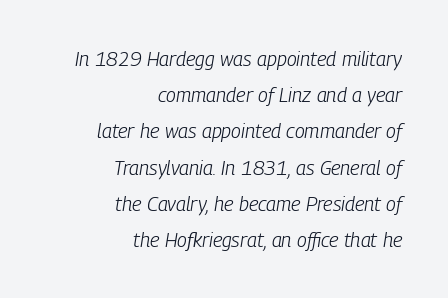
The image shows 20 px text type, italic (leaning right); set right-aligned, line spacing 1.81x, normal letter spacing, not underlined.
